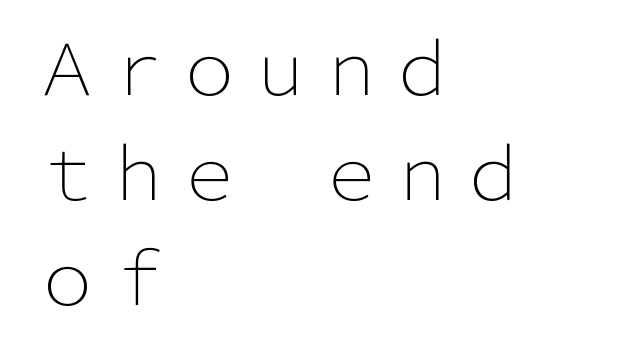
{"serif": "no", "italic": "no", "bold": "no", "weight": "light", "width": "normal", "stroke_contrast": "low", "x_height": "medium", "monospaced": "no", "underline": "no", "align": "left", "line_spacing": "normal", "line_spacing_ratio": 1.48, "letter_spacing": "normal", "letter_spacing_em": 0.0, "glyph_px": 71}
